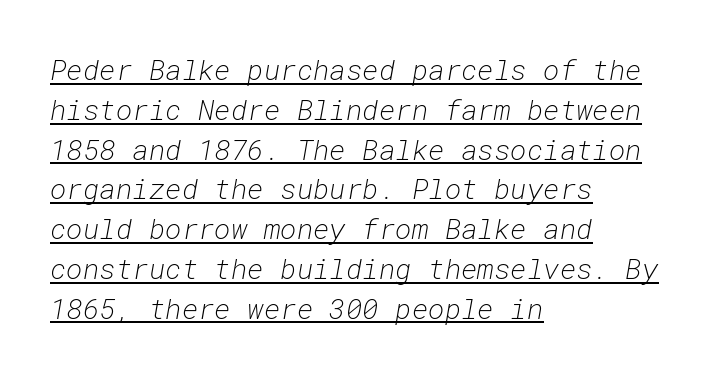
{"italic": "yes", "lean": "right", "slant_degrees": 10, "bold": "no", "weight": "light", "width": "normal", "stroke_contrast": "low", "x_height": "medium", "monospaced": "yes", "underline": "yes", "align": "left", "line_spacing": "normal", "line_spacing_ratio": 1.42, "letter_spacing": "normal", "letter_spacing_em": 0.0, "glyph_px": 28}
